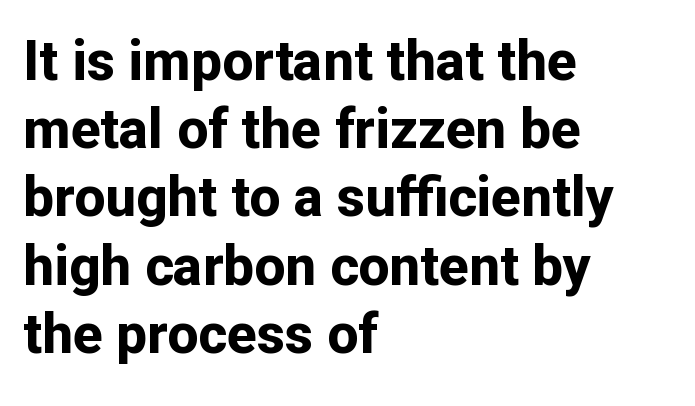
{"serif": "no", "italic": "no", "bold": "yes", "weight": "bold", "width": "normal", "stroke_contrast": "low", "x_height": "medium", "monospaced": "no", "underline": "no", "align": "left", "line_spacing_ratio": 1.24, "letter_spacing": "normal", "letter_spacing_em": 0.0, "glyph_px": 55}
